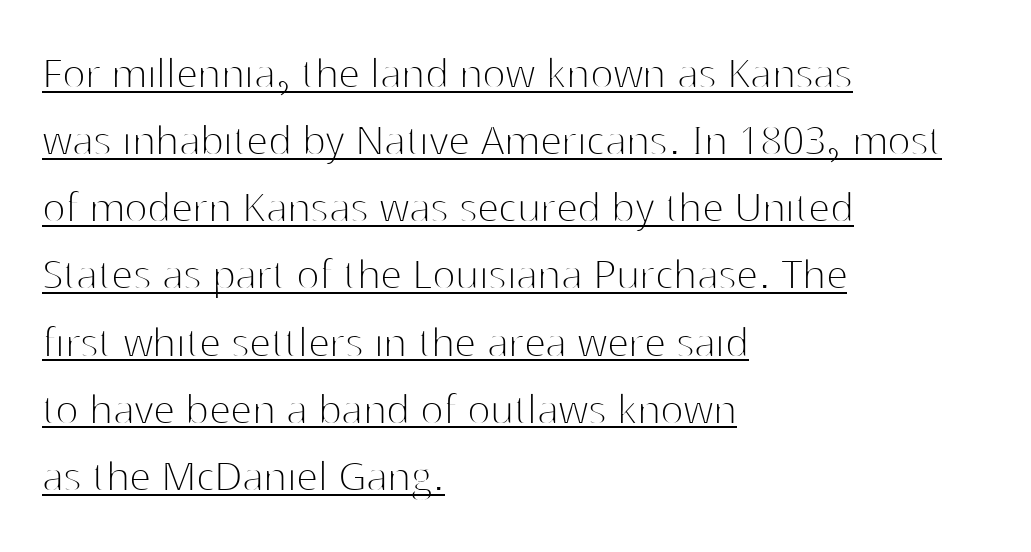
{"serif": "no", "italic": "no", "bold": "no", "weight": "thin", "width": "normal", "stroke_contrast": "high", "x_height": "medium", "monospaced": "no", "underline": "yes", "align": "left", "line_spacing": "normal", "line_spacing_ratio": 1.37, "letter_spacing": "normal", "letter_spacing_em": 0.0, "glyph_px": 49}
